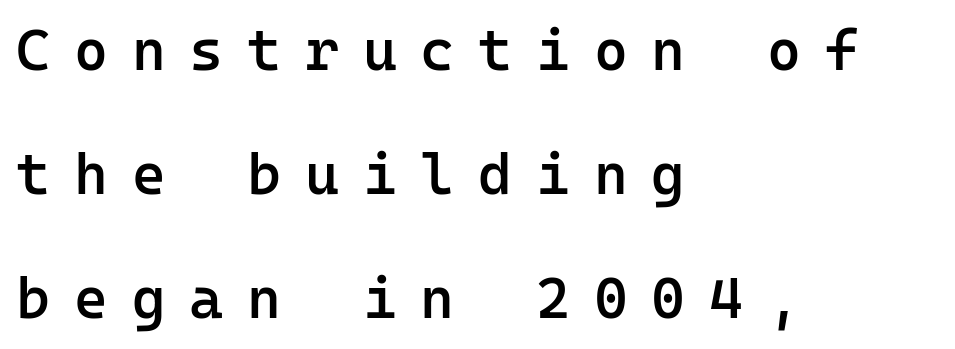
Q: Is the text bold? A: Semi-bold.
Q: Is the text italic (slanted)? A: No, it is upright.
Q: Is the typeface a serif or a sans-serif typeface? A: Sans-serif.
Q: Is the text underlined? A: No.
Q: How is the paragraph aligned? A: Left-aligned.
Q: Is the spacing between letters normal or unusually wide? A: Unusually wide.
Q: Is the spacing between lines tight, normal or loose? A: Loose.
Q: Width (condensed, normal, or wide)? A: Normal.
Q: Stroke contrast? A: Low.
Q: x-height? A: Medium.
Q: Monospaced? A: Yes.
